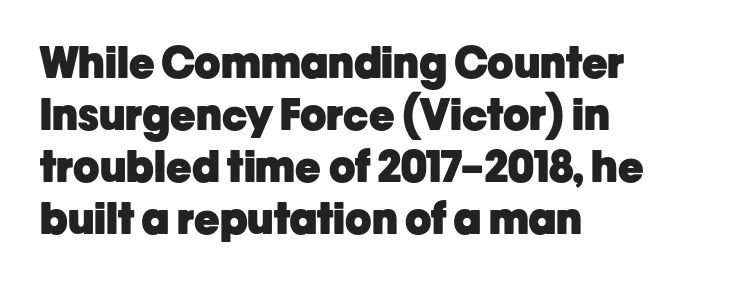
The type family on display is of the sans-serif kind. These lines carry a lot of weight — the face is fully bold. Leftover space on each line is placed entirely after the last word. The horizontal fit of the characters is conventional and even.
